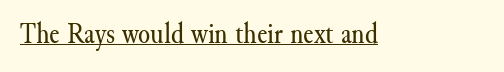
{"serif": "yes", "italic": "no", "bold": "no", "weight": "regular", "width": "normal", "stroke_contrast": "medium", "x_height": "small", "monospaced": "no", "underline": "yes", "letter_spacing": "normal", "letter_spacing_em": 0.0, "glyph_px": 31}
